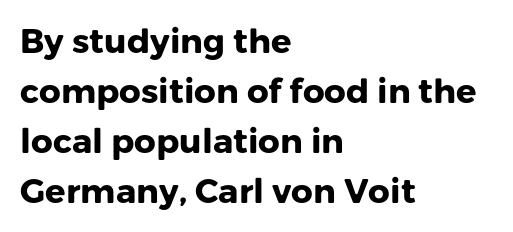
The letters sit at their default tracking, neither squeezed nor spread. Leading: standard. The type family on display is of the sans-serif kind. In terms of posture, this sample is upright.
